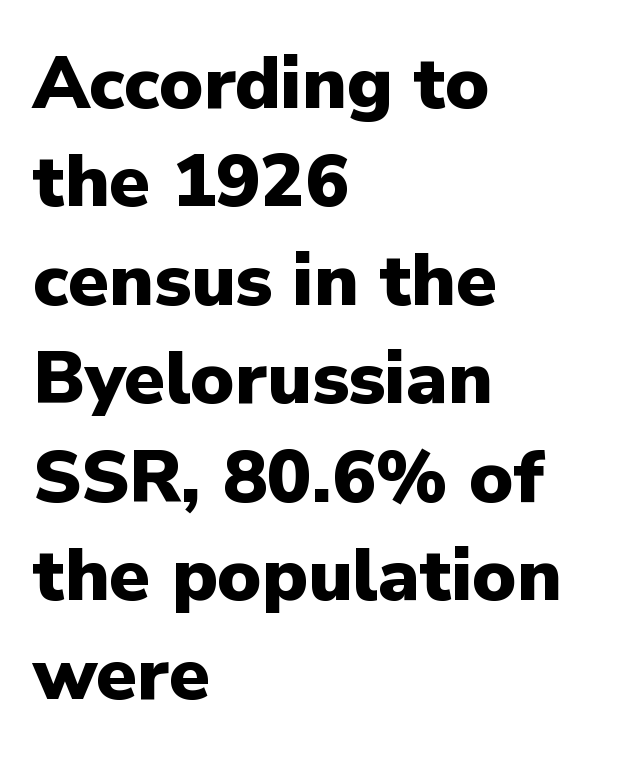
{"serif": "no", "italic": "no", "bold": "yes", "weight": "heavy", "width": "normal", "stroke_contrast": "low", "x_height": "medium", "monospaced": "no", "underline": "no", "align": "left", "line_spacing": "normal", "line_spacing_ratio": 1.33, "letter_spacing": "normal", "letter_spacing_em": 0.0, "glyph_px": 74}
